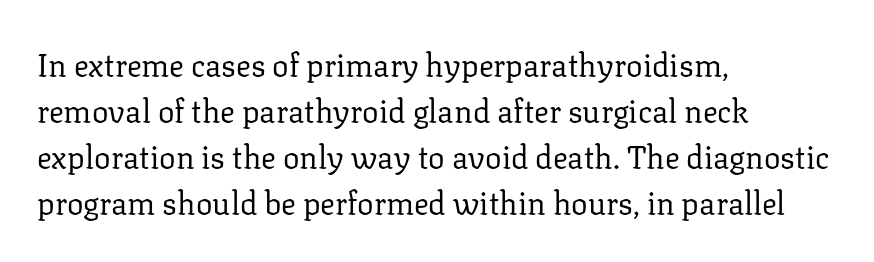
Q: Is the text bold? A: No.
Q: Is the text italic (slanted)? A: No, it is upright.
Q: Is the typeface a serif or a sans-serif typeface? A: Serif.
Q: Is the text underlined? A: No.
Q: How is the paragraph aligned? A: Left-aligned.
Q: Is the spacing between letters normal or unusually wide? A: Normal.
Q: Is the spacing between lines tight, normal or loose? A: Normal.
Q: Width (condensed, normal, or wide)? A: Normal.
Q: Stroke contrast? A: Low.
Q: x-height? A: Medium.
Q: Monospaced? A: No.
